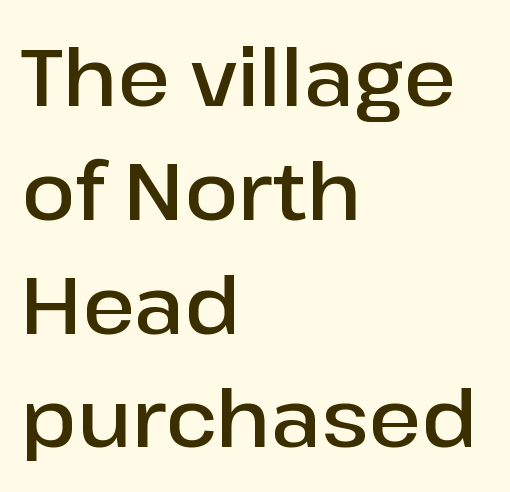
{"serif": "no", "italic": "no", "bold": "semi", "weight": "semibold", "width": "normal", "stroke_contrast": "low", "x_height": "medium", "monospaced": "no", "underline": "no", "align": "left", "line_spacing": "normal", "line_spacing_ratio": 1.44, "letter_spacing": "normal", "letter_spacing_em": 0.0, "glyph_px": 79}
